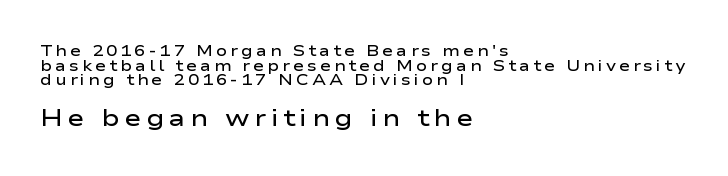
These lines were composed using upright roman letters. Spacing between characters has been opened up far beyond the box default. This sample trades vertical openness for compactness between lines. Casual observation: everything's shoved over to the left.
